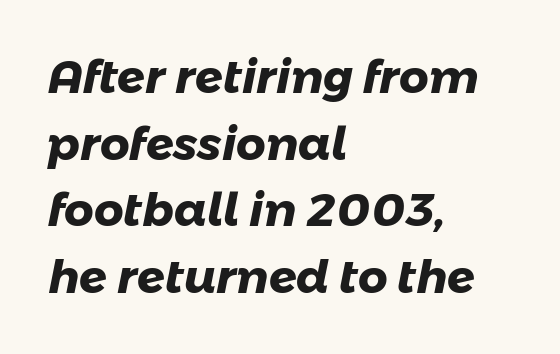
Q: Is the text bold? A: Yes.
Q: Is the typeface a serif or a sans-serif typeface? A: Sans-serif.
Q: Is the text underlined? A: No.
Q: How is the paragraph aligned? A: Left-aligned.
Q: Is the spacing between letters normal or unusually wide? A: Normal.
Q: Is the spacing between lines tight, normal or loose? A: Normal.
Q: Width (condensed, normal, or wide)? A: Normal.
Q: Stroke contrast? A: Low.
Q: x-height? A: Medium.
Q: Monospaced? A: No.
